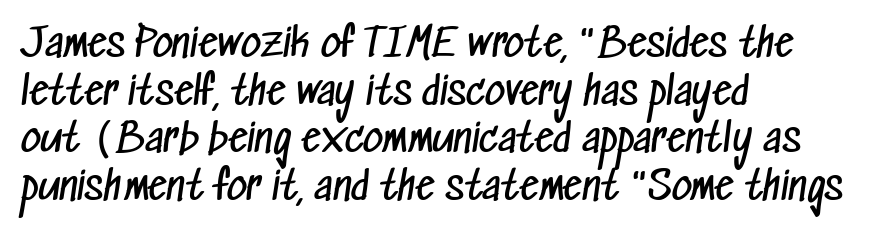
Q: Is the text bold? A: No.
Q: Is the typeface a serif or a sans-serif typeface? A: Sans-serif.
Q: Is the text underlined? A: No.
Q: How is the paragraph aligned? A: Left-aligned.
Q: Is the spacing between letters normal or unusually wide? A: Normal.
Q: Width (condensed, normal, or wide)? A: Condensed.
Q: Stroke contrast? A: Low.
Q: x-height? A: Medium.
Q: Monospaced? A: No.
